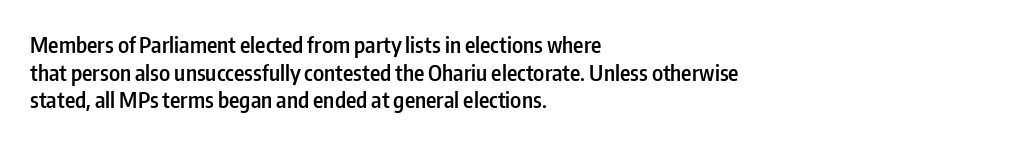
You can tell it's not italic because the verticals are truly vertical. Underlining? Definitely not there. Teacher's note: observe the even left margin — that is flush-left alignment. On the weight axis this lands at semibold, roughly 600.
